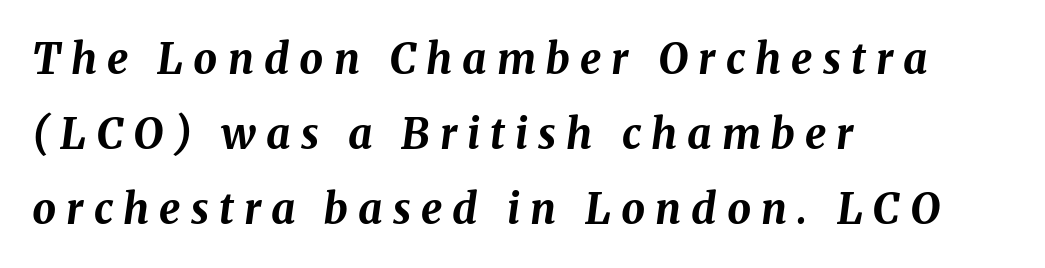
{"italic": "yes", "lean": "right", "slant_degrees": 8, "bold": "yes", "weight": "bold", "width": "normal", "stroke_contrast": "medium", "x_height": "medium", "monospaced": "no", "underline": "no", "align": "left", "line_spacing_ratio": 1.78, "letter_spacing": "wide", "letter_spacing_em": 0.24, "glyph_px": 42}
